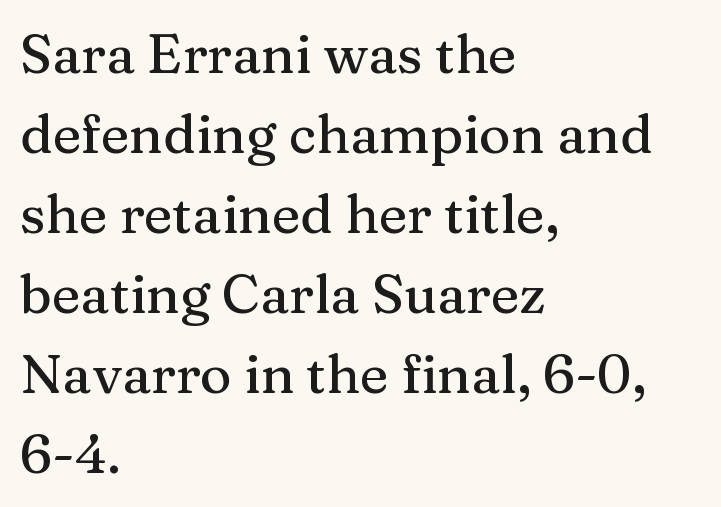
Q: Is the text italic (slanted)? A: No, it is upright.
Q: Is the typeface a serif or a sans-serif typeface? A: Serif.
Q: Is the text underlined? A: No.
Q: How is the paragraph aligned? A: Left-aligned.
Q: Is the spacing between letters normal or unusually wide? A: Normal.
Q: Is the spacing between lines tight, normal or loose? A: Normal.
Q: Width (condensed, normal, or wide)? A: Normal.
Q: Stroke contrast? A: Medium.
Q: x-height? A: Medium.
Q: Monospaced? A: No.
